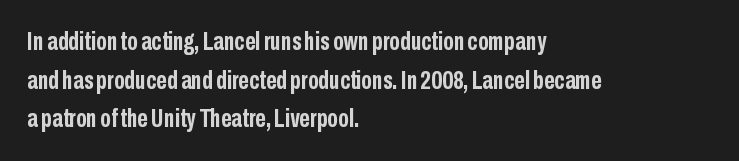
{"italic": "no", "bold": "yes", "underline": "no", "align": "left", "line_spacing": "normal", "line_spacing_ratio": 1.49, "letter_spacing": "normal", "letter_spacing_em": 0.0, "glyph_px": 26}
